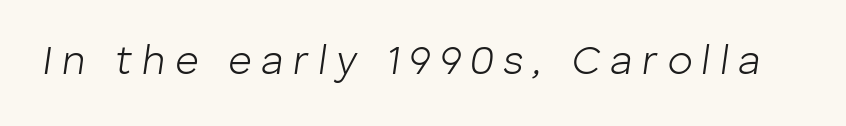
Posture: slanted. The type is letterspaced generously, with wide tracking. Just letters on the line, the space beneath them empty. Spacing verdict: proportional, widths tailored to each character. Compared with a typical body face, this is equally light or lighter still.
